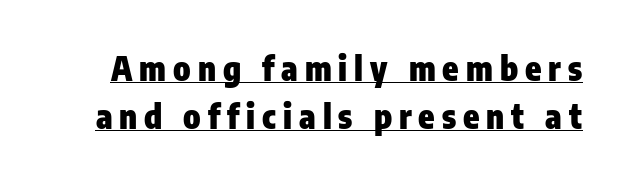
Q: Is the text bold? A: Yes.
Q: Is the text italic (slanted)? A: No, it is upright.
Q: Is the typeface a serif or a sans-serif typeface? A: Sans-serif.
Q: Is the text underlined? A: Yes.
Q: Is the spacing between letters normal or unusually wide? A: Unusually wide.
Q: Is the spacing between lines tight, normal or loose? A: Normal.
Q: Width (condensed, normal, or wide)? A: Condensed.
Q: Stroke contrast? A: Low.
Q: x-height? A: Medium.
Q: Monospaced? A: No.
